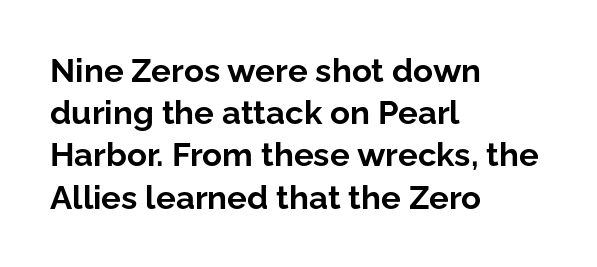
{"serif": "no", "italic": "no", "bold": "yes", "weight": "bold", "width": "normal", "stroke_contrast": "low", "x_height": "medium", "monospaced": "no", "underline": "no", "align": "left", "line_spacing": "normal", "line_spacing_ratio": 1.28, "letter_spacing": "normal", "letter_spacing_em": 0.0, "glyph_px": 33}
